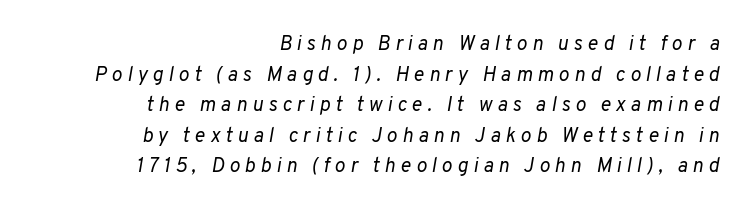
Underlining? Definitely not there. Does the leading feel generous? No, just average. Slanted lettering throughout. The paragraph has a hard right edge and a soft left edge. What stands out about the letter spacing? Its width — letters are far apart.
